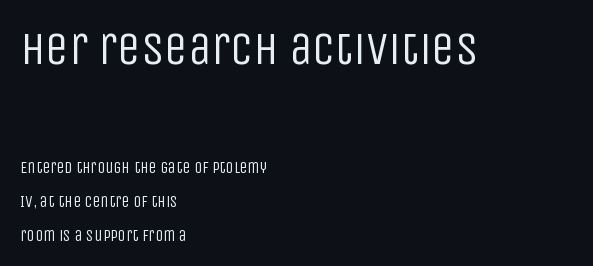
The image shows 47 px regular-weight, condensed sans-serif type, upright; set left-aligned, loose line spacing (2.13x), normal letter spacing, not underlined; the first (top) block is 2.94x larger; low stroke contrast and a large x-height.
